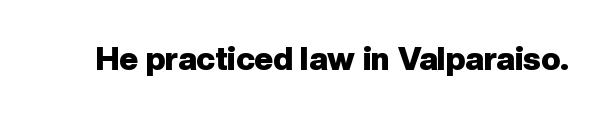
The image shows 32 px heavy sans-serif type, upright; set normal letter spacing, not underlined; low stroke contrast and a medium x-height.
